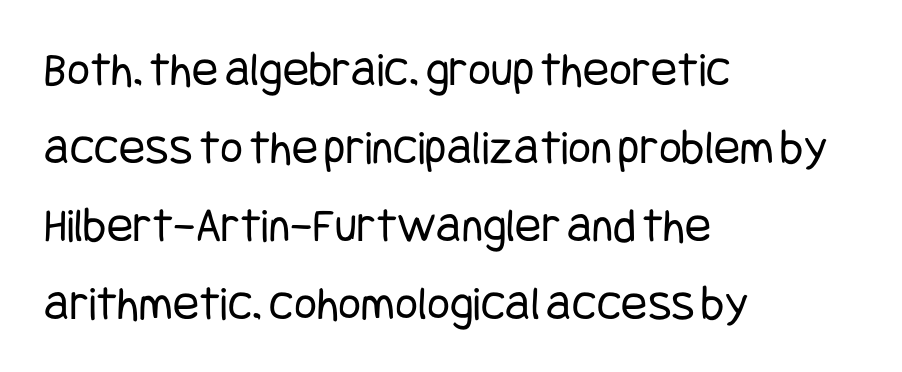
The image shows 49 px regular-weight, condensed sans-serif type, upright; set left-aligned, normal line spacing (1.59x), normal letter spacing, not underlined; low stroke contrast and a large x-height.
